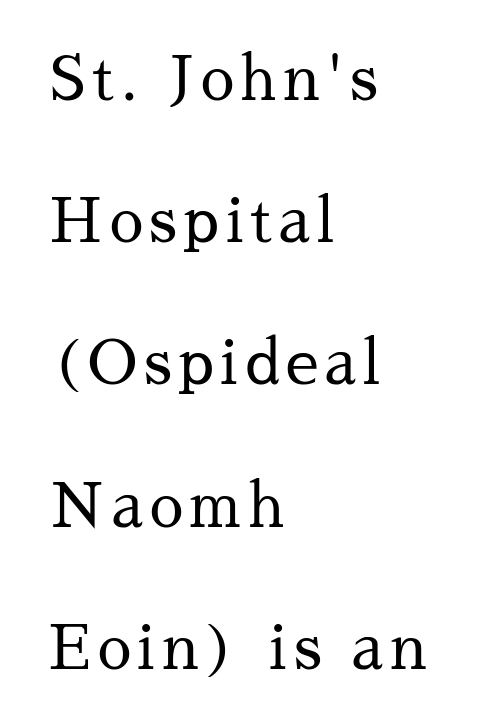
Q: Is the text bold? A: No.
Q: Is the text italic (slanted)? A: No, it is upright.
Q: Is the typeface a serif or a sans-serif typeface? A: Serif.
Q: Is the text underlined? A: No.
Q: How is the paragraph aligned? A: Left-aligned.
Q: Is the spacing between lines tight, normal or loose? A: Loose.
Q: Width (condensed, normal, or wide)? A: Normal.
Q: Stroke contrast? A: Medium.
Q: x-height? A: Medium.
Q: Monospaced? A: No.
